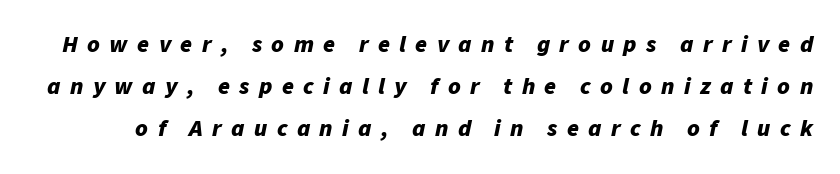
Q: Is the text bold? A: Yes.
Q: Is the text italic (slanted)? A: Yes, it leans right by about 11 degrees.
Q: Is the text underlined? A: No.
Q: Is the spacing between letters normal or unusually wide? A: Unusually wide.
